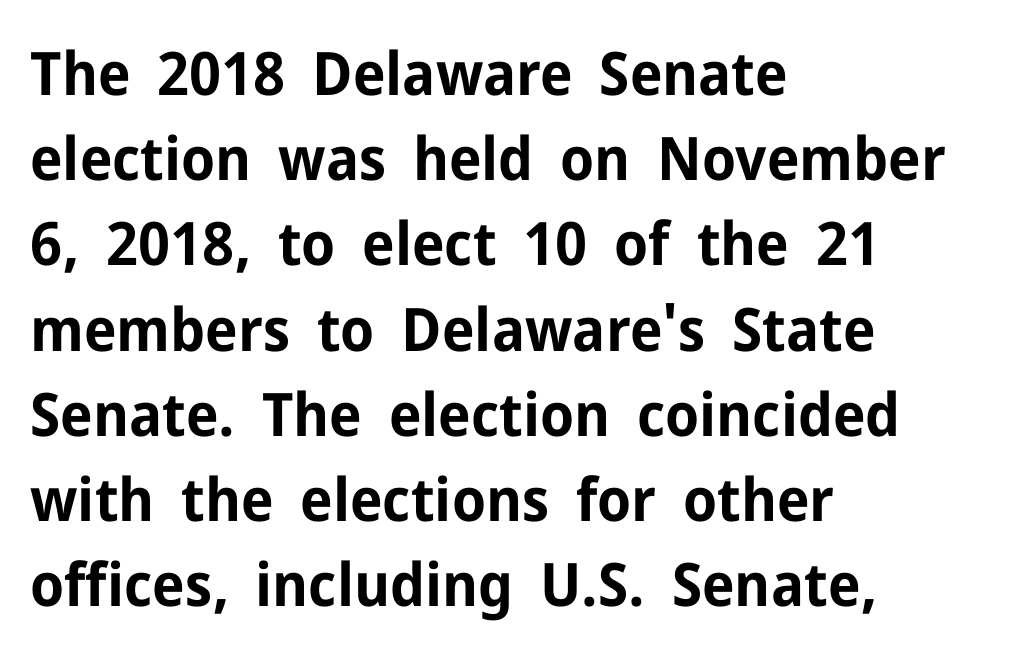
The typeface chosen for these lines omits serifs. This sample uses an upright cut, with every glyph sitting square on the baseline. A classic flush-left, rag-right setting is used for this passage. Every letter is thick-stroked: bold, no question. Underlining? Definitely not there. Is there much room between lines? A standard amount, neither cramped nor airy.
